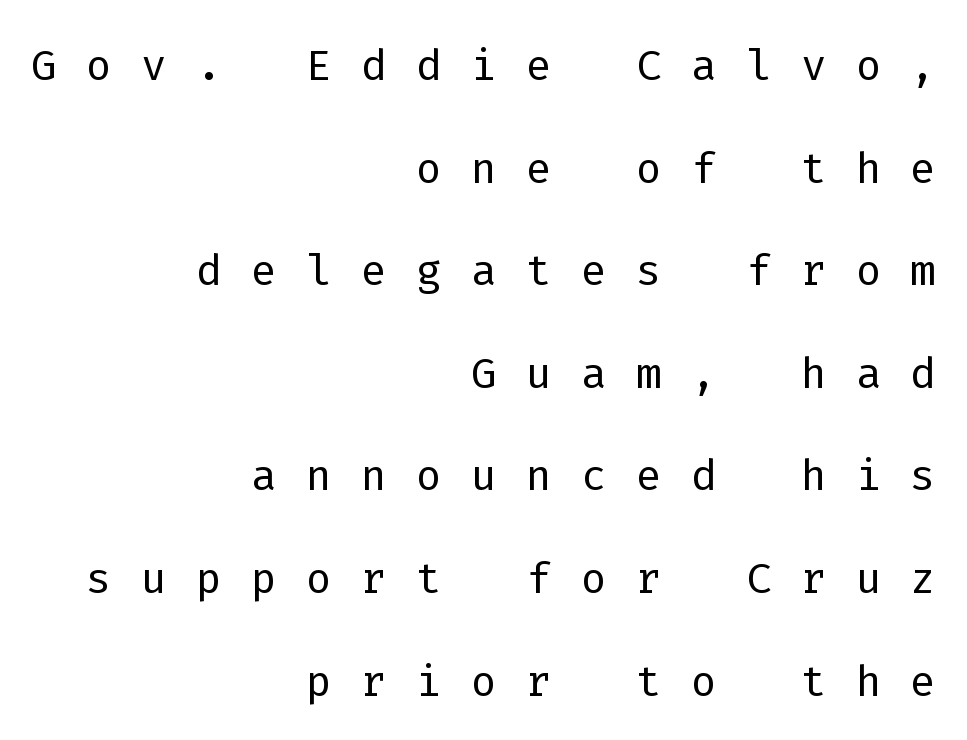
The image shows 60 px light sans-serif type, upright, monospaced; set right-aligned, line spacing 1.71x, unusually wide letter spacing (+0.49 em), not underlined; low stroke contrast and a medium x-height.
